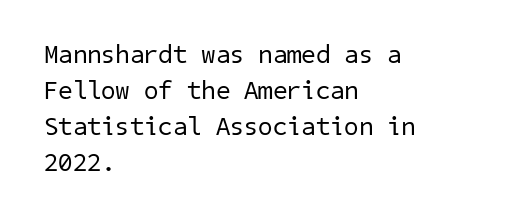
The image shows 26 px text type; set left-aligned, normal line spacing (1.38x), normal letter spacing, not underlined.
